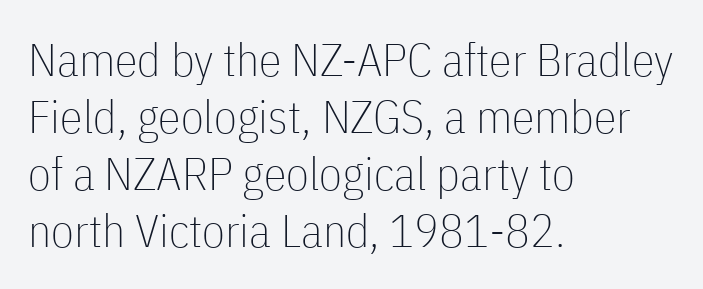
{"serif": "no", "italic": "no", "bold": "no", "weight": "thin", "width": "condensed", "stroke_contrast": "low", "x_height": "medium", "monospaced": "no", "underline": "no", "align": "left", "line_spacing_ratio": 1.24, "letter_spacing": "normal", "letter_spacing_em": 0.0, "glyph_px": 46}
